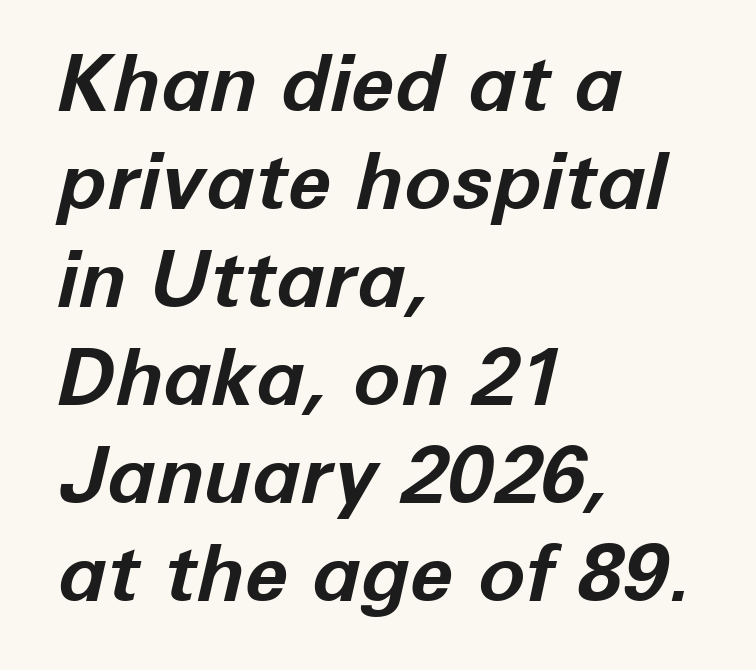
{"italic": "yes", "lean": "right", "slant_degrees": 12, "bold": "yes", "weight": "bold", "width": "normal", "stroke_contrast": "low", "x_height": "medium", "monospaced": "no", "underline": "no", "align": "left", "line_spacing_ratio": 1.24, "letter_spacing": "normal", "letter_spacing_em": 0.0, "glyph_px": 79}
